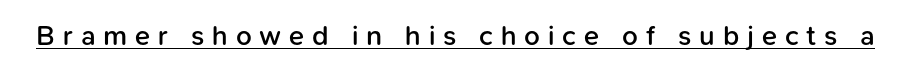
The face used here is proportionally spaced, like ordinary book or web type. Unlike a traditional serif, this face leaves its strokes unadorned. This sample uses an upright cut, with every glyph sitting square on the baseline. Every letter is mildly thick-stroked: semibold rather than bold.
